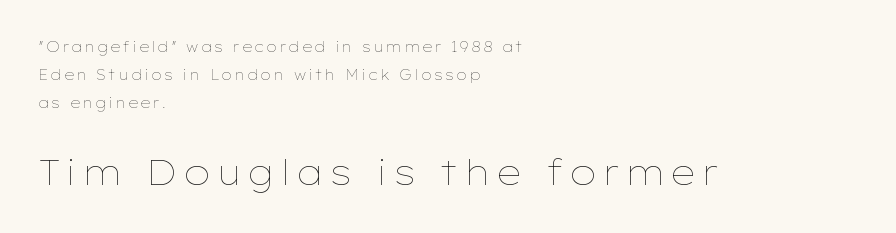
Q: Is the text bold? A: No.
Q: Is the text italic (slanted)? A: No, it is upright.
Q: Is the text underlined? A: No.
Q: How is the paragraph aligned? A: Left-aligned.
Q: Is the spacing between lines tight, normal or loose? A: Loose.
Q: Which block of text is set in a larger size, the first (top) or the second (bottom)? A: The second (bottom) one.
Q: Width (condensed, normal, or wide)? A: Wide.
Q: Stroke contrast? A: Low.
Q: x-height? A: Medium.
Q: Monospaced? A: No.
